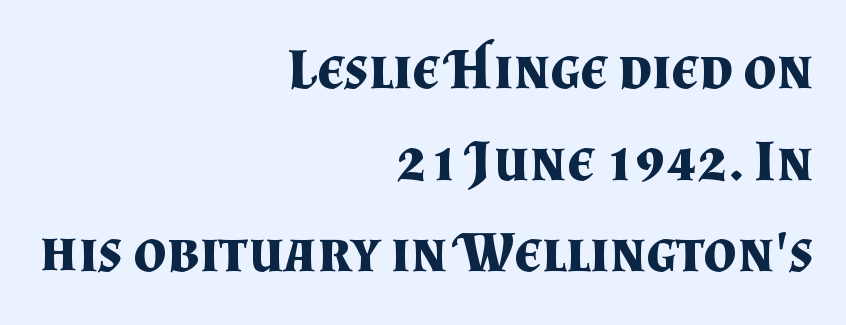
The image shows 58 px bold serif type, upright; set right-aligned, normal line spacing (1.58x), normal letter spacing, not underlined; medium stroke contrast and a small x-height.
